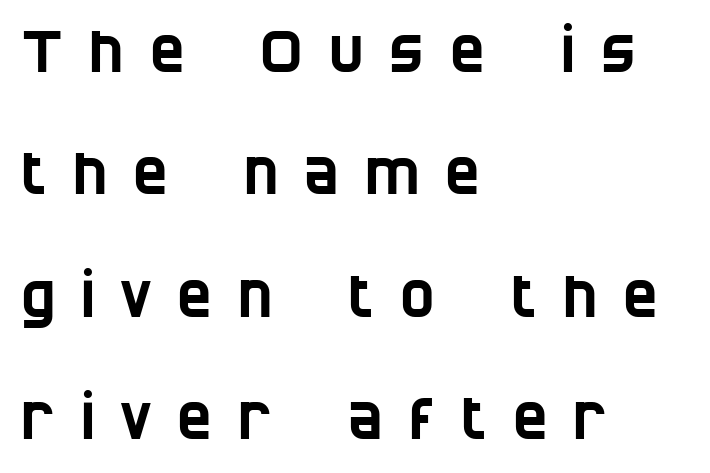
Q: Is the typeface a serif or a sans-serif typeface? A: Sans-serif.
Q: Is the text underlined? A: No.
Q: How is the paragraph aligned? A: Left-aligned.
Q: Is the spacing between letters normal or unusually wide? A: Unusually wide.
Q: Is the spacing between lines tight, normal or loose? A: Loose.
Q: Width (condensed, normal, or wide)? A: Condensed.
Q: Stroke contrast? A: Low.
Q: x-height? A: Large.
Q: Monospaced? A: No.
